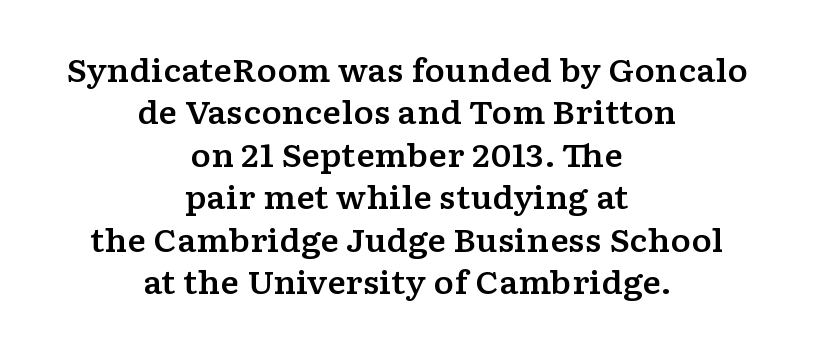
Q: Is the text italic (slanted)? A: No, it is upright.
Q: Is the typeface a serif or a sans-serif typeface? A: Serif.
Q: Is the text underlined? A: No.
Q: How is the paragraph aligned? A: Centered.
Q: Is the spacing between letters normal or unusually wide? A: Normal.
Q: Is the spacing between lines tight, normal or loose? A: Normal.
Q: Width (condensed, normal, or wide)? A: Wide.
Q: Stroke contrast? A: Low.
Q: x-height? A: Medium.
Q: Monospaced? A: No.
